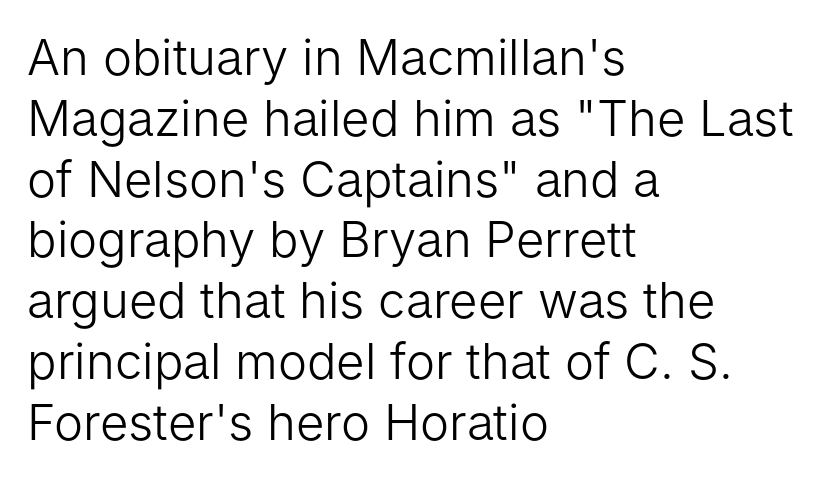
Compared with a typical body face, this is equally light or lighter still. Spacing verdict: proportional, widths tailored to each character. Classification — sans serif. The foot of each line stays bare and open. If you drew a ruler down the left edge, every line would touch it.
